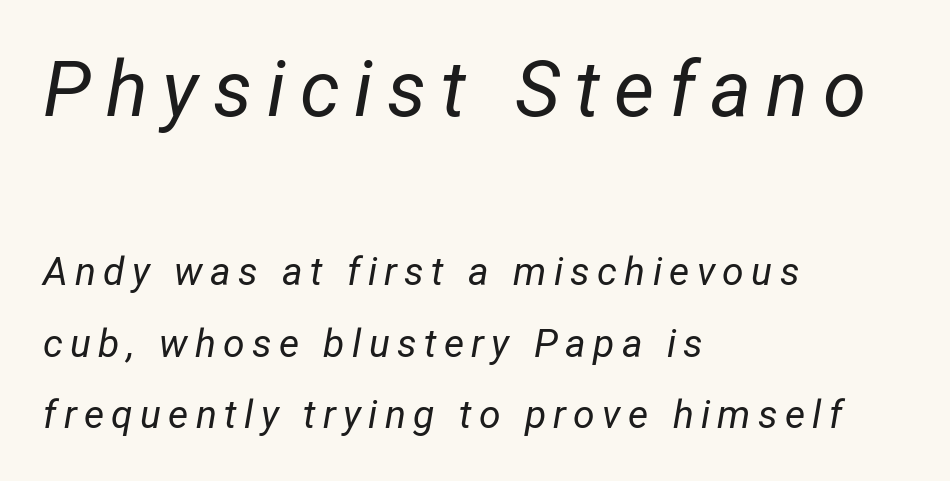
Size hierarchy here favors the leading block over the trailing one. Note the varied advance widths — an 'i' is clearly narrower than an 'm'. The string is rendered with underlining switched off. The letterforms sit at book weight or below.
